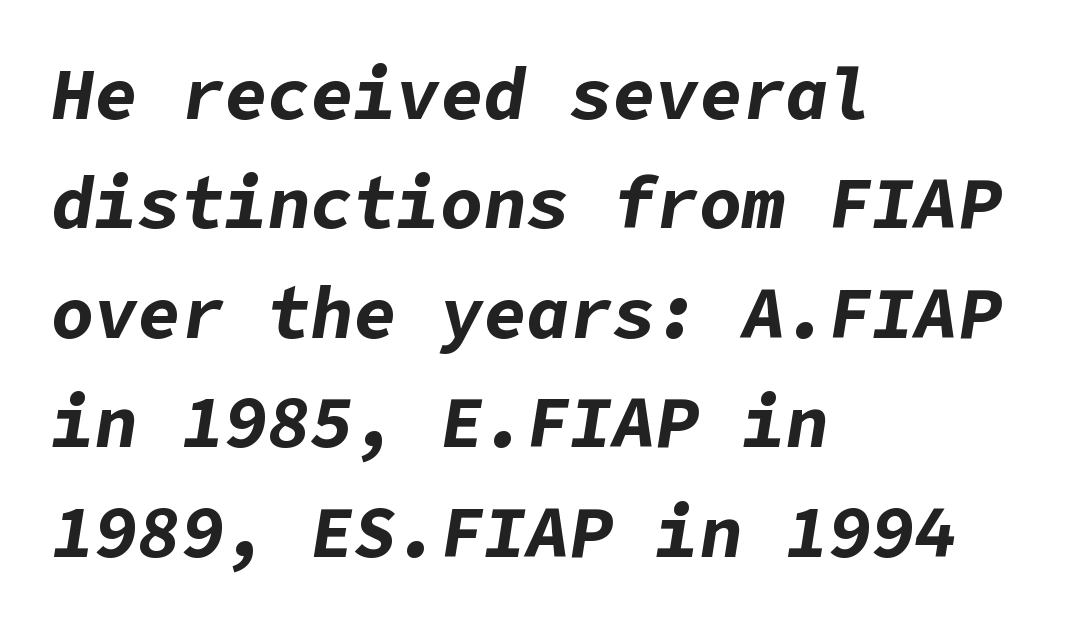
Q: Is the text bold? A: Yes.
Q: Is the text italic (slanted)? A: Yes, it leans right by about 9 degrees.
Q: Is the text underlined? A: No.
Q: How is the paragraph aligned? A: Left-aligned.
Q: Is the spacing between letters normal or unusually wide? A: Normal.
Q: Is the spacing between lines tight, normal or loose? A: Normal.
Q: Width (condensed, normal, or wide)? A: Normal.
Q: Stroke contrast? A: Low.
Q: x-height? A: Medium.
